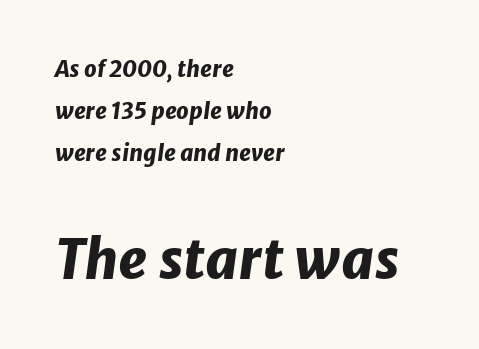
Q: Is the text bold? A: Yes.
Q: Is the text italic (slanted)? A: Yes, it leans right by about 8 degrees.
Q: Is the text underlined? A: No.
Q: How is the paragraph aligned? A: Left-aligned.
Q: Is the spacing between letters normal or unusually wide? A: Normal.
Q: Is the spacing between lines tight, normal or loose? A: Loose.
Q: Which block of text is set in a larger size, the first (top) or the second (bottom)? A: The second (bottom) one.
Q: Width (condensed, normal, or wide)? A: Normal.
Q: Stroke contrast? A: Low.
Q: x-height? A: Medium.
Q: Monospaced? A: No.
